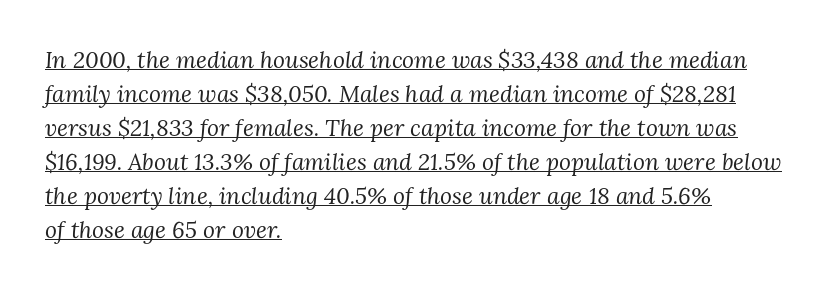
Q: Is the text bold? A: No.
Q: Is the text italic (slanted)? A: Yes, it leans right by about 3 degrees.
Q: Is the text underlined? A: Yes.
Q: How is the paragraph aligned? A: Left-aligned.
Q: Is the spacing between letters normal or unusually wide? A: Normal.
Q: Is the spacing between lines tight, normal or loose? A: Normal.
